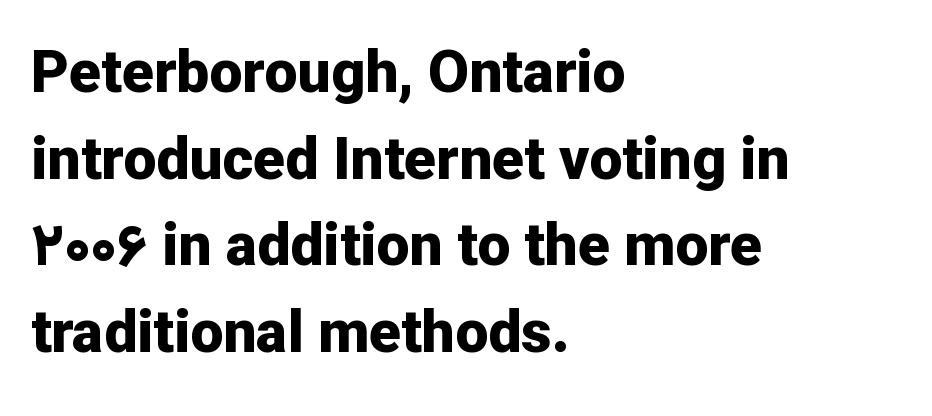
{"serif": "no", "italic": "no", "bold": "yes", "weight": "bold", "width": "normal", "stroke_contrast": "low", "x_height": "medium", "monospaced": "no", "underline": "no", "align": "left", "line_spacing": "normal", "line_spacing_ratio": 1.47, "letter_spacing": "normal", "letter_spacing_em": 0.0, "glyph_px": 59}
